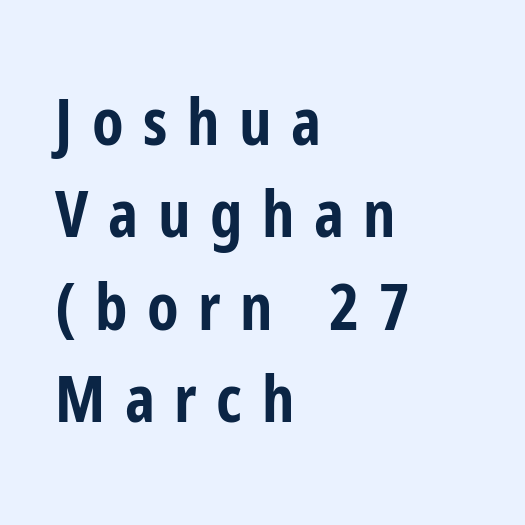
{"serif": "no", "italic": "no", "bold": "yes", "weight": "bold", "width": "condensed", "stroke_contrast": "low", "x_height": "medium", "monospaced": "no", "underline": "no", "align": "left", "line_spacing": "normal", "line_spacing_ratio": 1.42, "letter_spacing": "wide", "letter_spacing_em": 0.3, "glyph_px": 65}
